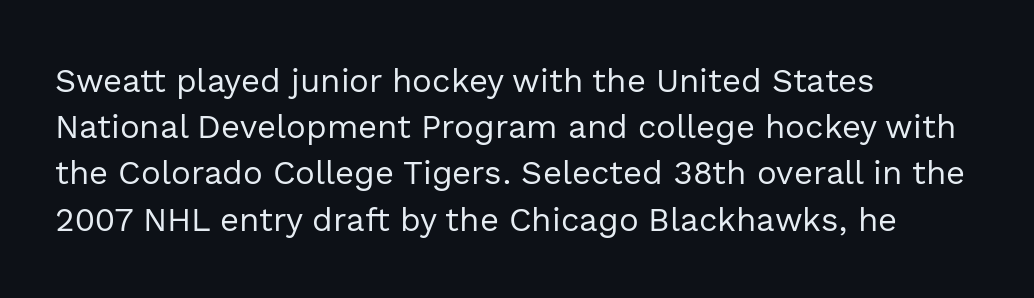
The image shows 33 px regular-weight sans-serif type, upright; set left-aligned, normal line spacing (1.4x), normal letter spacing, not underlined; a medium x-height.
